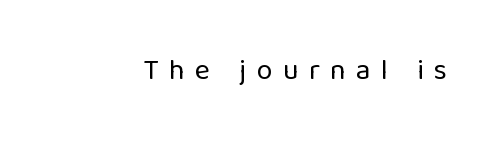
Q: Is the text bold? A: No.
Q: Is the text italic (slanted)? A: No, it is upright.
Q: Is the typeface a serif or a sans-serif typeface? A: Sans-serif.
Q: Is the text underlined? A: No.
Q: Is the spacing between letters normal or unusually wide? A: Unusually wide.
Q: Width (condensed, normal, or wide)? A: Normal.
Q: Stroke contrast? A: Low.
Q: x-height? A: Medium.
Q: Monospaced? A: No.
